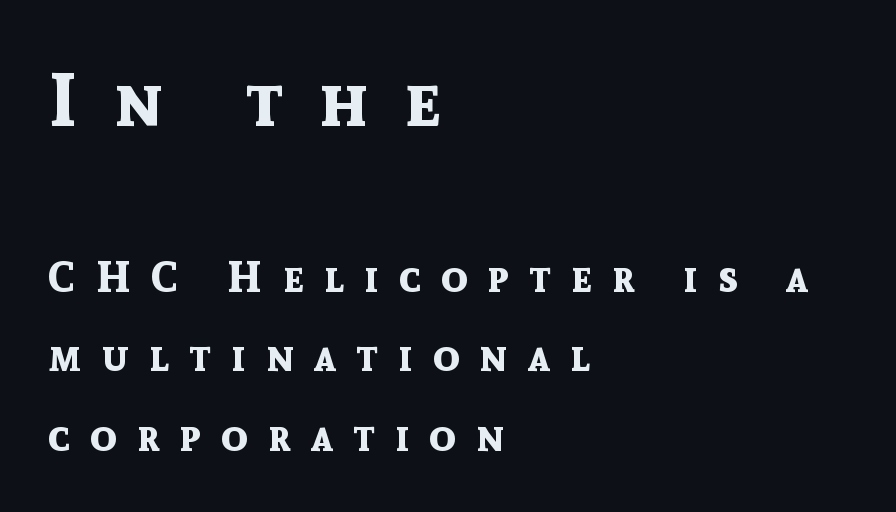
Q: Is the text bold? A: Yes.
Q: Is the text italic (slanted)? A: No, it is upright.
Q: Is the typeface a serif or a sans-serif typeface? A: Sans-serif.
Q: Is the text underlined? A: No.
Q: How is the paragraph aligned? A: Left-aligned.
Q: Is the spacing between letters normal or unusually wide? A: Unusually wide.
Q: Which block of text is set in a larger size, the first (top) or the second (bottom)? A: The first (top) one.
Q: Width (condensed, normal, or wide)? A: Normal.
Q: x-height? A: Medium.
Q: Monospaced? A: No.
